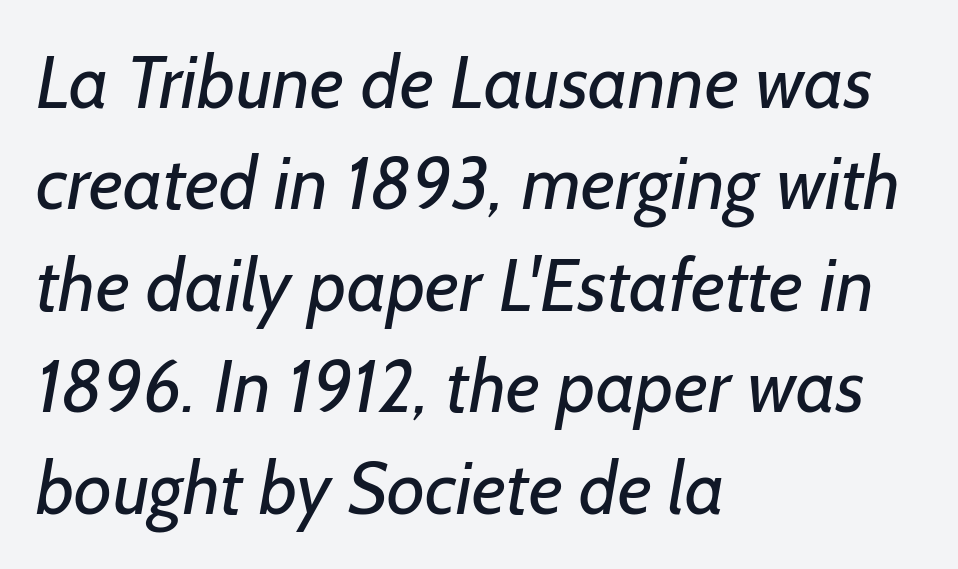
Normally led — the rows are evenly, conventionally spaced. Character widths vary here, with narrow letters taking less room than wide ones. The tracking reads as untouched default to a designer's eye. A clean baseline with only descenders dipping below it.
